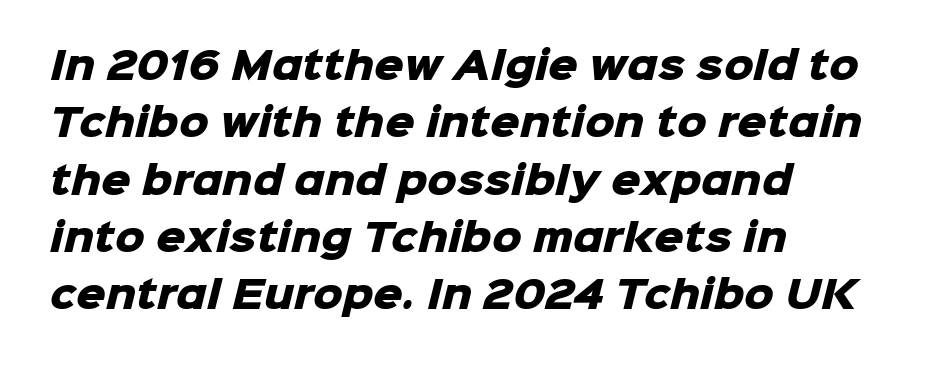
The image shows 37 px heavy sans-serif type; set left-aligned, normal line spacing (1.55x), normal letter spacing, not underlined; low stroke contrast and a medium x-height.
